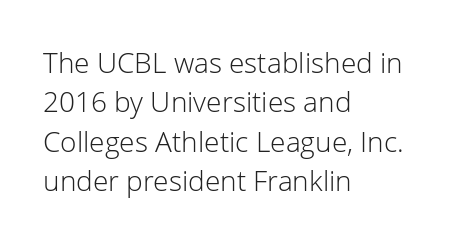
The image shows 28 px light sans-serif type, upright; set left-aligned, normal line spacing (1.41x), normal letter spacing, not underlined; low stroke contrast and a medium x-height.
